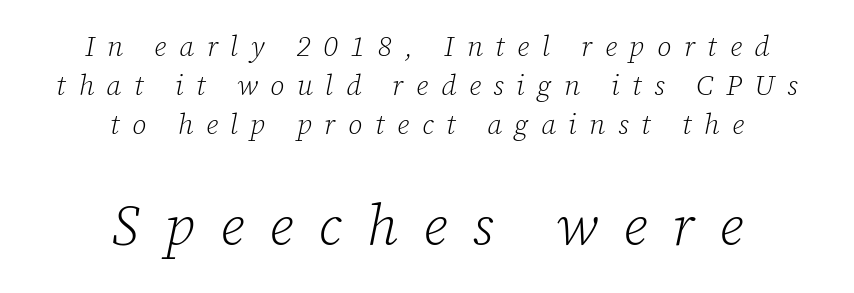
{"serif": "yes", "italic": "yes", "lean": "right", "slant_degrees": 12, "bold": "no", "weight": "light", "width": "normal", "stroke_contrast": "low", "x_height": "medium", "monospaced": "no", "underline": "no", "align": "center", "line_spacing": "normal", "line_spacing_ratio": 1.4, "letter_spacing": "wide", "letter_spacing_em": 0.45, "larger_block": "second", "size_ratio": 2.0, "glyph_px": 56}
